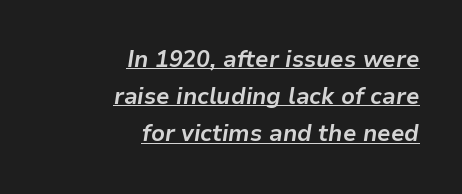
The image shows 23 px bold type, italic (leaning right); set right-aligned, normal line spacing (1.61x), normal letter spacing, underlined.
